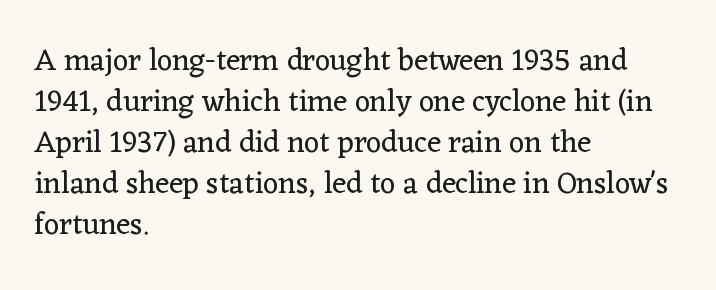
Whoever set this chose a conventional vertical rhythm. No extra ink here — the face is not bold. This sample is left-justified, so line endings fall wherever the words run out. Are there feet on the stems? There are — it's a serif.
